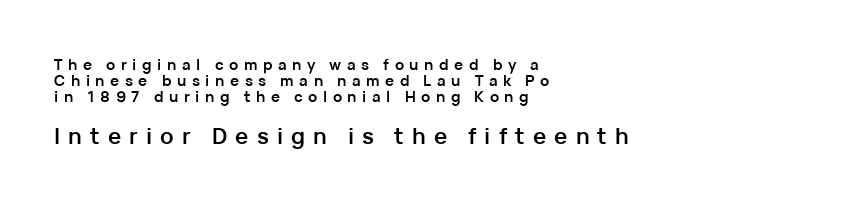
Q: Is the text bold? A: Yes.
Q: Is the text italic (slanted)? A: No, it is upright.
Q: Is the text underlined? A: No.
Q: How is the paragraph aligned? A: Left-aligned.
Q: Is the spacing between letters normal or unusually wide? A: Unusually wide.
Q: Is the spacing between lines tight, normal or loose? A: Tight.
Q: Which block of text is set in a larger size, the first (top) or the second (bottom)? A: The second (bottom) one.
